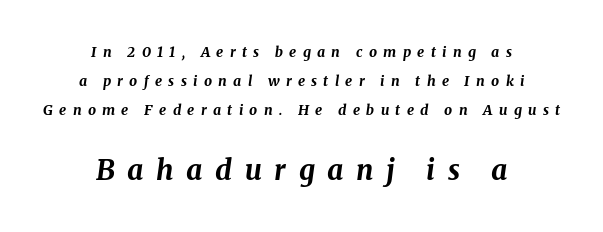
{"italic": "yes", "lean": "right", "slant_degrees": 8, "bold": "yes", "weight": "bold", "width": "normal", "stroke_contrast": "medium", "x_height": "medium", "monospaced": "no", "underline": "no", "align": "center", "line_spacing": "loose", "line_spacing_ratio": 2.07, "letter_spacing": "wide", "letter_spacing_em": 0.45, "larger_block": "second", "size_ratio": 2.0, "glyph_px": 28}
